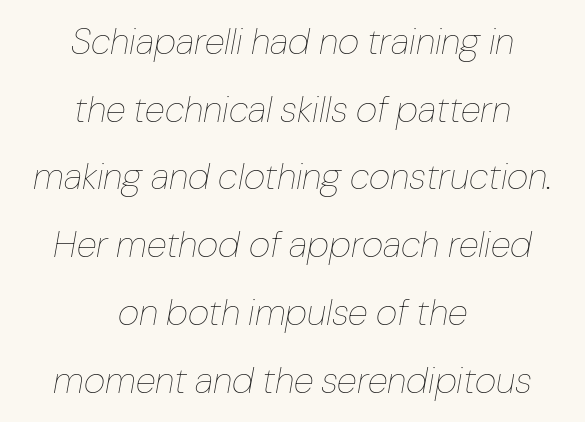
The image shows 37 px thin type, italic (leaning right); set centered, line spacing 1.83x, normal letter spacing, not underlined; low stroke contrast and a medium x-height.
